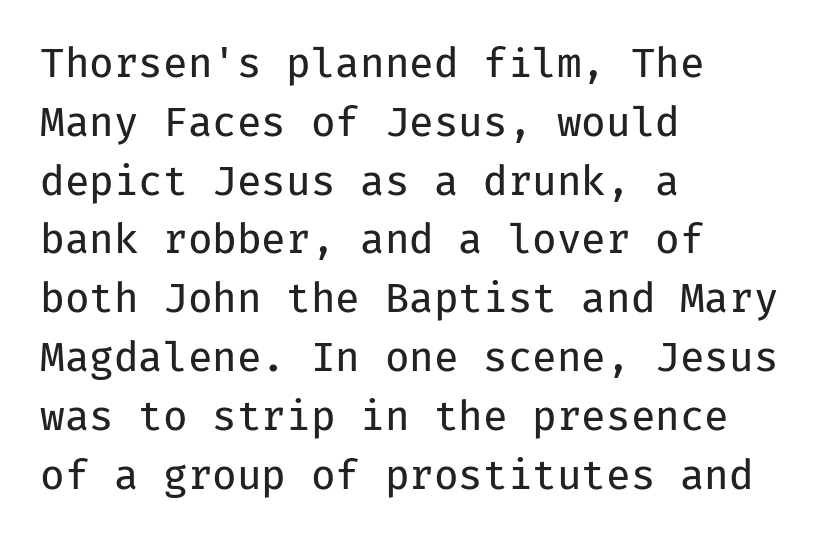
Q: Is the text bold? A: No.
Q: Is the text italic (slanted)? A: No, it is upright.
Q: Is the typeface a serif or a sans-serif typeface? A: Sans-serif.
Q: Is the text underlined? A: No.
Q: How is the paragraph aligned? A: Left-aligned.
Q: Is the spacing between letters normal or unusually wide? A: Normal.
Q: Is the spacing between lines tight, normal or loose? A: Normal.
Q: Width (condensed, normal, or wide)? A: Normal.
Q: Stroke contrast? A: Low.
Q: x-height? A: Medium.
Q: Monospaced? A: Yes.
